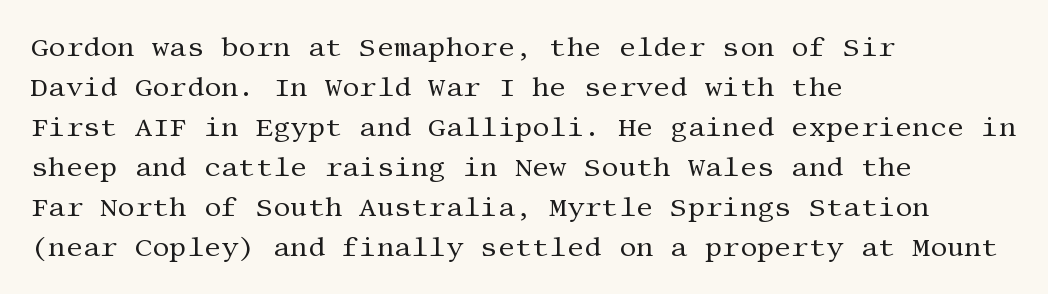
Q: Is the text bold? A: No.
Q: Is the text italic (slanted)? A: No, it is upright.
Q: Is the text underlined? A: No.
Q: How is the paragraph aligned? A: Left-aligned.
Q: Is the spacing between letters normal or unusually wide? A: Normal.
Q: Is the spacing between lines tight, normal or loose? A: Normal.
